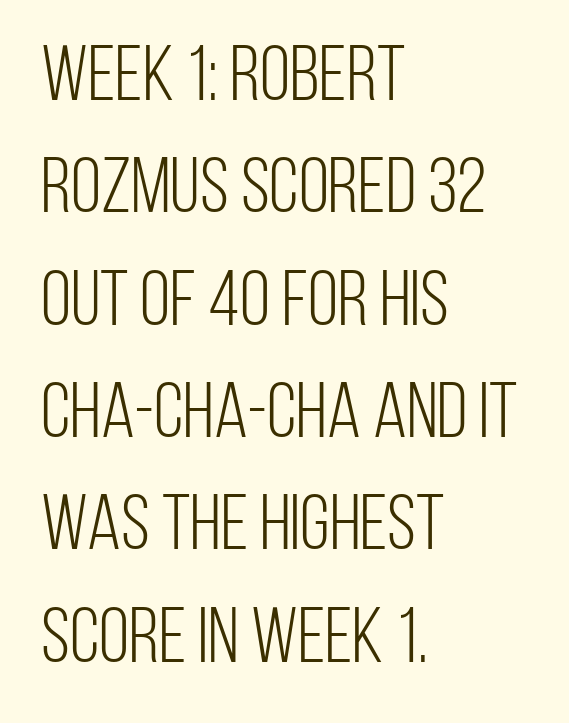
The space beneath each line is pristine and unruled. What's the leading like? Ordinary, nothing unusual. You could not count columns in this text — the font is proportionally spaced. The typesetting does not lean heavy: it is not bold. In terms of letterspacing, this is plain default setting.
